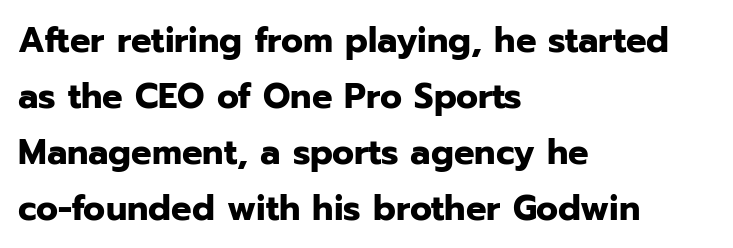
Q: Is the text bold? A: Yes.
Q: Is the text italic (slanted)? A: No, it is upright.
Q: Is the typeface a serif or a sans-serif typeface? A: Sans-serif.
Q: Is the text underlined? A: No.
Q: How is the paragraph aligned? A: Left-aligned.
Q: Is the spacing between letters normal or unusually wide? A: Normal.
Q: Is the spacing between lines tight, normal or loose? A: Normal.
Q: Width (condensed, normal, or wide)? A: Normal.
Q: Stroke contrast? A: Low.
Q: x-height? A: Medium.
Q: Monospaced? A: No.
